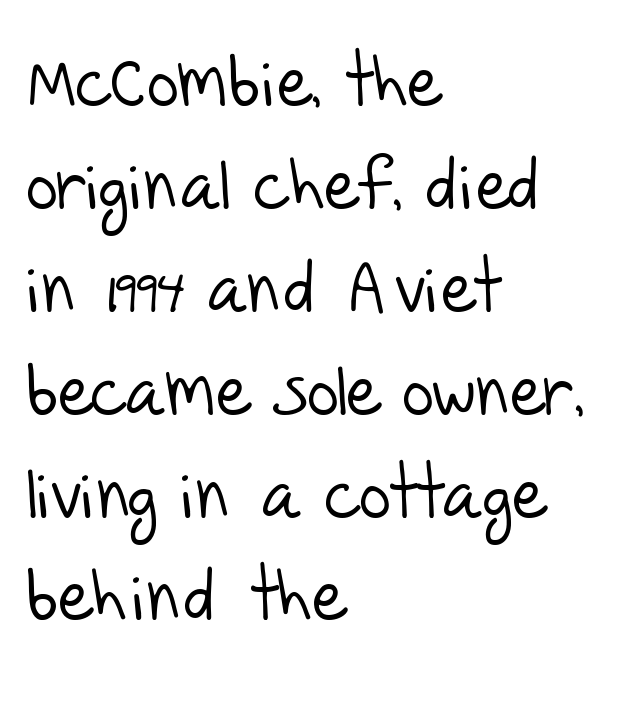
The image shows 70 px light sans-serif type; set left-aligned, normal line spacing (1.47x), normal letter spacing, not underlined; low stroke contrast and a large x-height.
